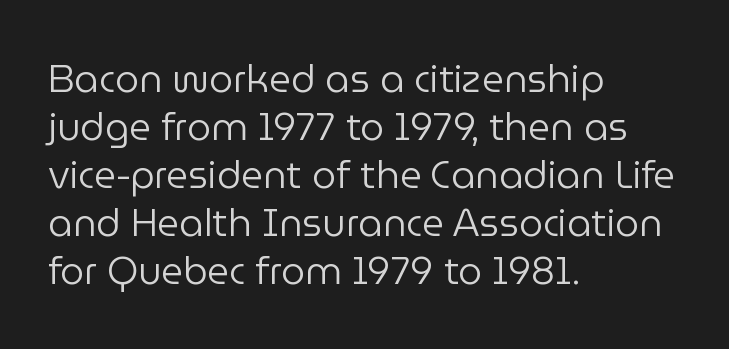
Vertical strokes here are truly vertical. Here the designer chose a conventional face with non-uniform glyph widths. A light-to-regular cut is what we see here. If you drew a ruler down the left edge, every line would touch it. The rendering keeps characters at their native spacing. Check where the strokes stop: nothing finishes them off — pure sans.
